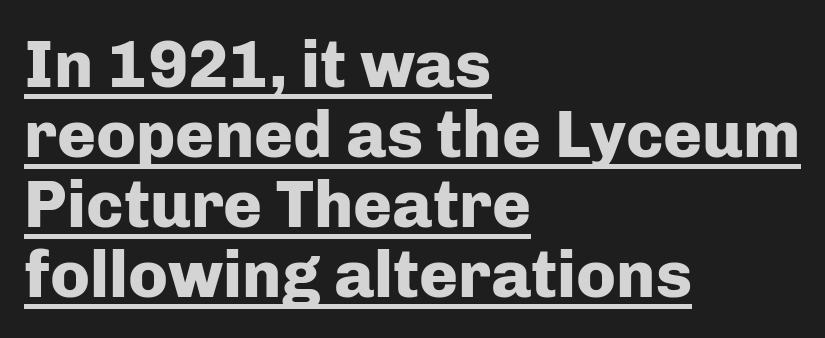
Q: Is the text bold? A: Yes.
Q: Is the text italic (slanted)? A: No, it is upright.
Q: Is the typeface a serif or a sans-serif typeface? A: Sans-serif.
Q: Is the text underlined? A: Yes.
Q: How is the paragraph aligned? A: Left-aligned.
Q: Is the spacing between letters normal or unusually wide? A: Normal.
Q: Is the spacing between lines tight, normal or loose? A: Tight.
Q: Width (condensed, normal, or wide)? A: Normal.
Q: Stroke contrast? A: Low.
Q: x-height? A: Medium.
Q: Monospaced? A: No.
